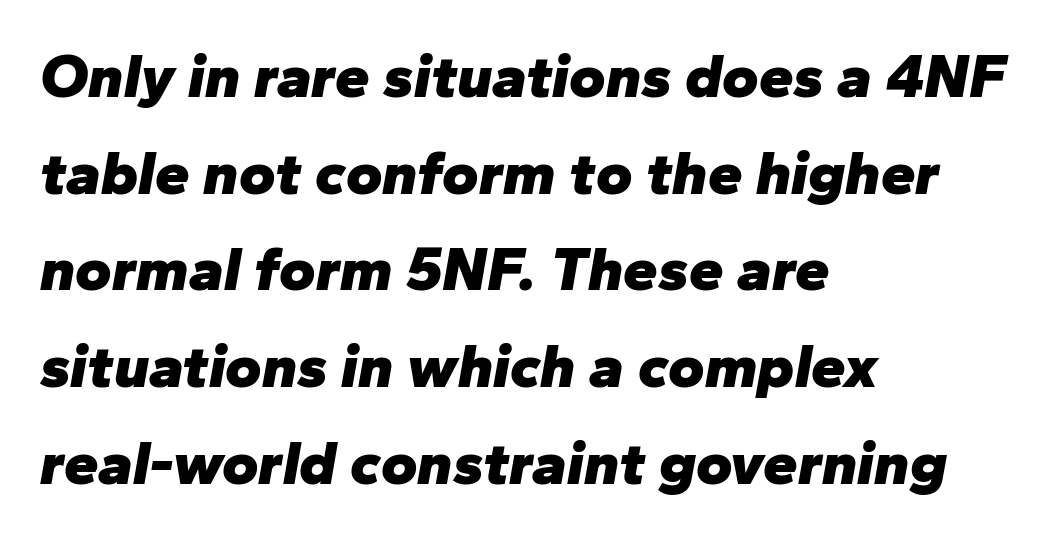
The image shows 62 px heavy type, italic (leaning right); set left-aligned, normal line spacing (1.56x), normal letter spacing, not underlined; low stroke contrast and a medium x-height.
